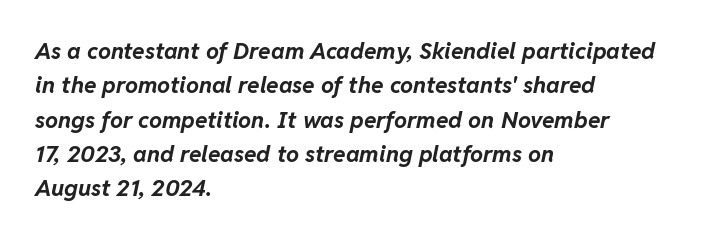
The image shows 23 px bold type, italic (leaning right); set left-aligned, normal line spacing (1.49x), normal letter spacing, not underlined.
